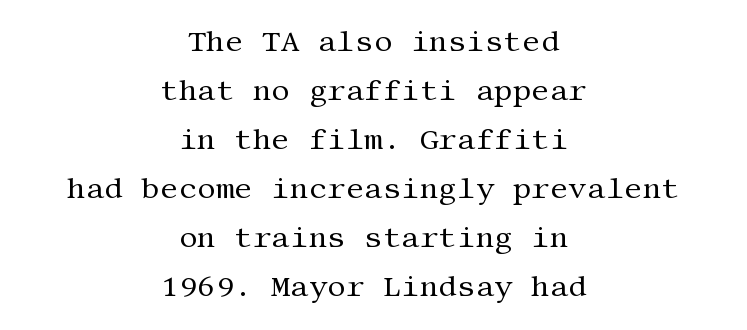
Q: Is the text bold? A: No.
Q: Is the text italic (slanted)? A: No, it is upright.
Q: Is the typeface a serif or a sans-serif typeface? A: Serif.
Q: Is the text underlined? A: No.
Q: How is the paragraph aligned? A: Centered.
Q: Is the spacing between letters normal or unusually wide? A: Normal.
Q: Is the spacing between lines tight, normal or loose? A: Normal.
Q: Width (condensed, normal, or wide)? A: Normal.
Q: Stroke contrast? A: Medium.
Q: x-height? A: Large.
